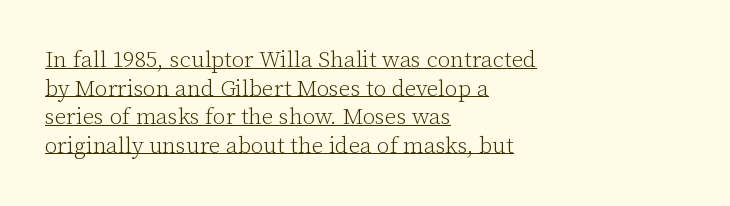
Between one letter and the next there's only the usual sliver of space. Leftover space on each line is placed entirely after the last word. The letters stand upright; this is a roman face. No heavy texture on the line: the type isn't bold. Underline: present.
